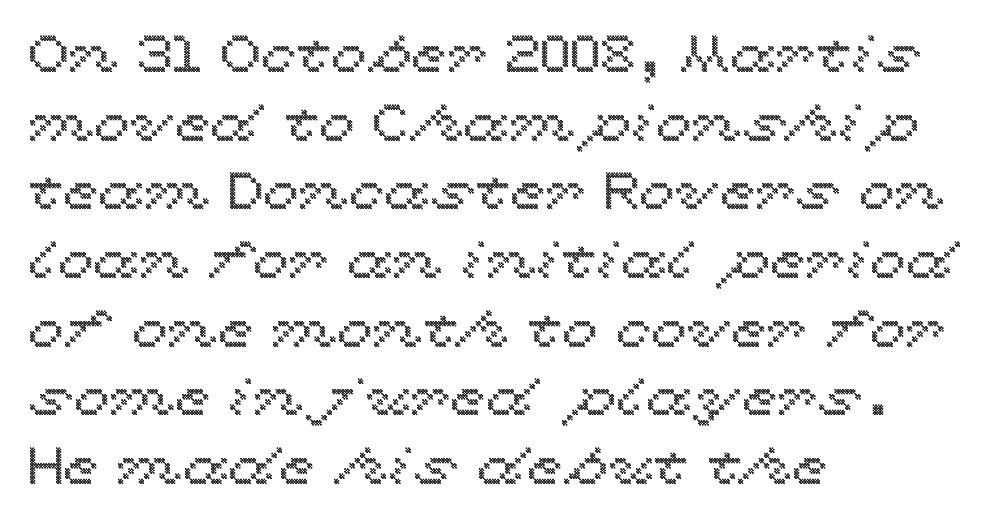
{"width": "wide", "x_height": "medium", "monospaced": "no", "underline": "no", "align": "left", "line_spacing": "normal", "line_spacing_ratio": 1.32, "letter_spacing": "normal", "letter_spacing_em": 0.0, "glyph_px": 52}
